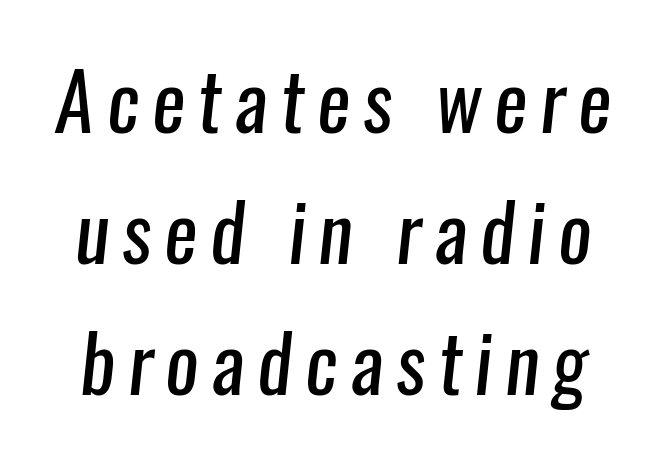
The image shows 79 px regular-weight, condensed sans-serif type; set normal line spacing (1.66x), not underlined; low stroke contrast and a medium x-height.
